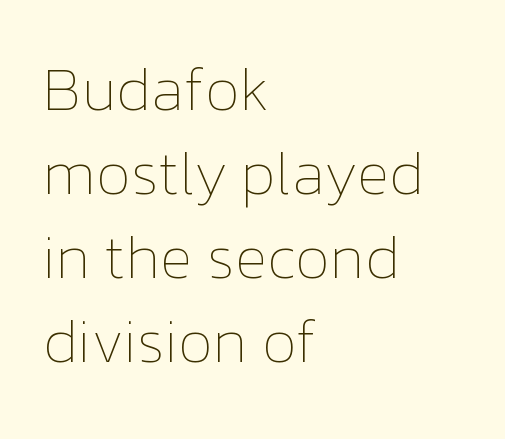
{"italic": "no", "bold": "no", "weight": "thin", "width": "normal", "stroke_contrast": "low", "x_height": "medium", "monospaced": "no", "underline": "no", "align": "left", "line_spacing": "normal", "line_spacing_ratio": 1.4, "letter_spacing": "normal", "letter_spacing_em": 0.0, "glyph_px": 60}
